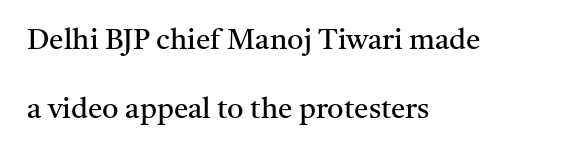
Q: Is the text bold? A: No.
Q: Is the text italic (slanted)? A: No, it is upright.
Q: Is the typeface a serif or a sans-serif typeface? A: Serif.
Q: Is the text underlined? A: No.
Q: How is the paragraph aligned? A: Left-aligned.
Q: Is the spacing between letters normal or unusually wide? A: Normal.
Q: Is the spacing between lines tight, normal or loose? A: Loose.
Q: Width (condensed, normal, or wide)? A: Normal.
Q: Stroke contrast? A: Medium.
Q: x-height? A: Medium.
Q: Monospaced? A: No.
